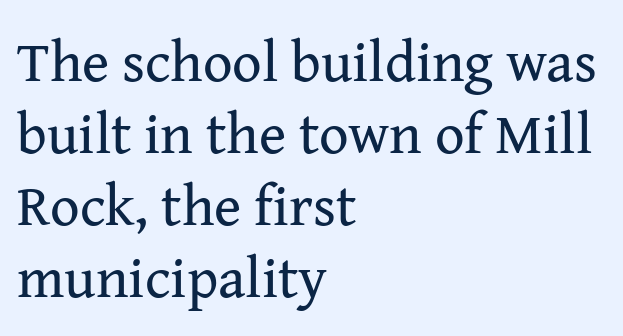
Q: Is the text bold? A: No.
Q: Is the text italic (slanted)? A: No, it is upright.
Q: Is the typeface a serif or a sans-serif typeface? A: Serif.
Q: Is the text underlined? A: No.
Q: How is the paragraph aligned? A: Left-aligned.
Q: Is the spacing between letters normal or unusually wide? A: Normal.
Q: Width (condensed, normal, or wide)? A: Normal.
Q: Stroke contrast? A: Medium.
Q: x-height? A: Medium.
Q: Monospaced? A: No.
